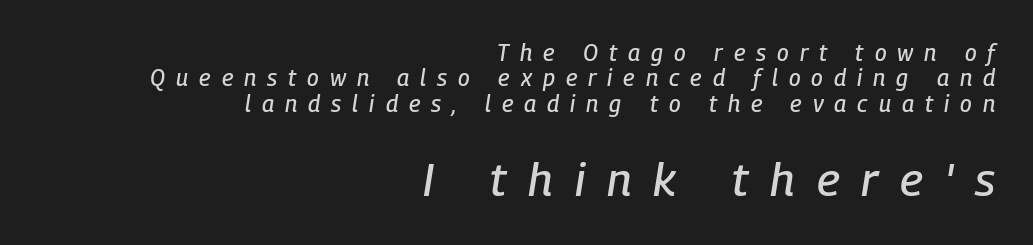
Q: Is the text italic (slanted)? A: Yes, it leans right by about 9 degrees.
Q: Is the text underlined? A: No.
Q: How is the paragraph aligned? A: Right-aligned.
Q: Is the spacing between letters normal or unusually wide? A: Unusually wide.
Q: Is the spacing between lines tight, normal or loose? A: Tight.
Q: Which block of text is set in a larger size, the first (top) or the second (bottom)? A: The second (bottom) one.
Q: Width (condensed, normal, or wide)? A: Condensed.
Q: Stroke contrast? A: Low.
Q: x-height? A: Medium.
Q: Monospaced? A: No.
